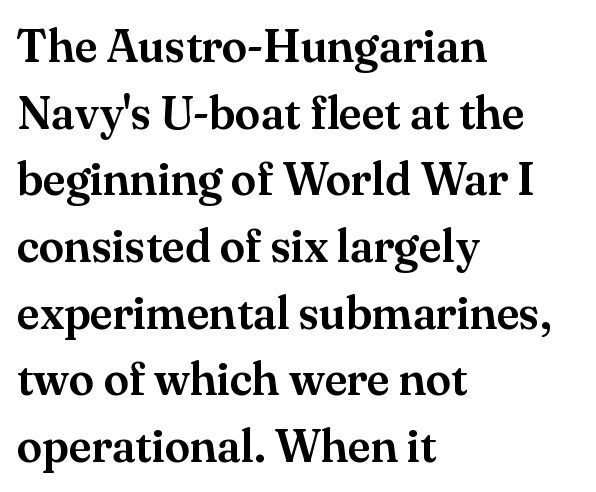
Standard letterfit; no display-style spreading of the glyphs. The block of text has a typical density, with ordinary space between rows. The passage shown is not underscored anywhere. Observe the serifs anchoring each vertical stroke in this sample. Typeset ragged right — the left edge is the straight one. Each letter keeps its own natural width here, so spacing adapts to shape.
